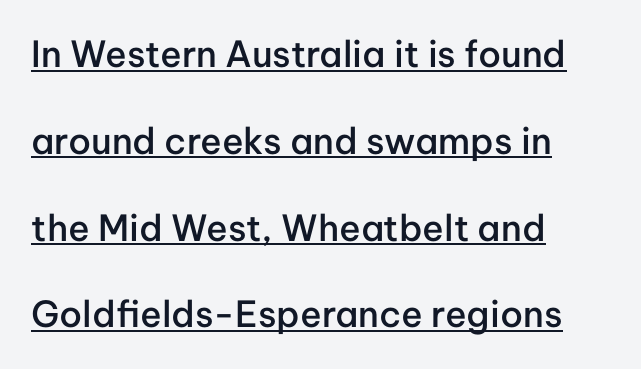
Q: Is the text bold? A: Semi-bold.
Q: Is the text italic (slanted)? A: No, it is upright.
Q: Is the typeface a serif or a sans-serif typeface? A: Sans-serif.
Q: Is the text underlined? A: Yes.
Q: How is the paragraph aligned? A: Left-aligned.
Q: Is the spacing between letters normal or unusually wide? A: Normal.
Q: Is the spacing between lines tight, normal or loose? A: Loose.
Q: Width (condensed, normal, or wide)? A: Normal.
Q: Stroke contrast? A: Low.
Q: x-height? A: Medium.
Q: Monospaced? A: No.
